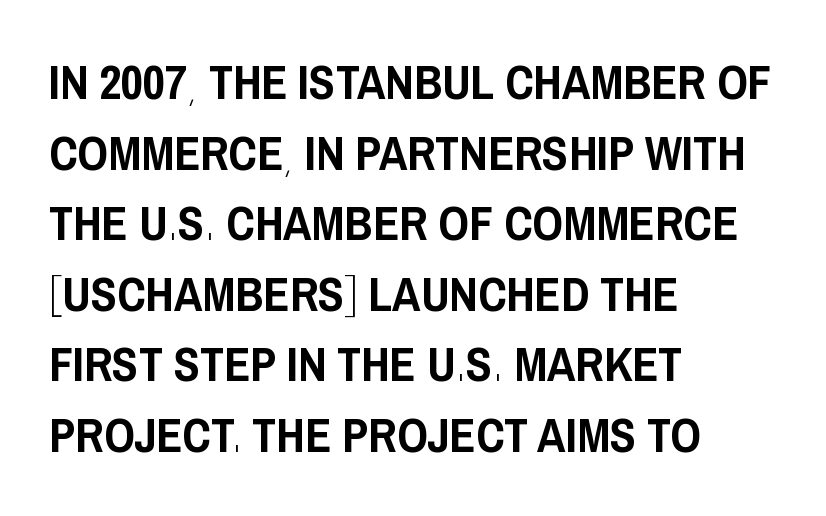
{"serif": "no", "italic": "no", "width": "condensed", "stroke_contrast": "low", "x_height": "large", "monospaced": "no", "underline": "no", "align": "left", "line_spacing": "normal", "line_spacing_ratio": 1.47, "letter_spacing": "normal", "letter_spacing_em": 0.0, "glyph_px": 48}
